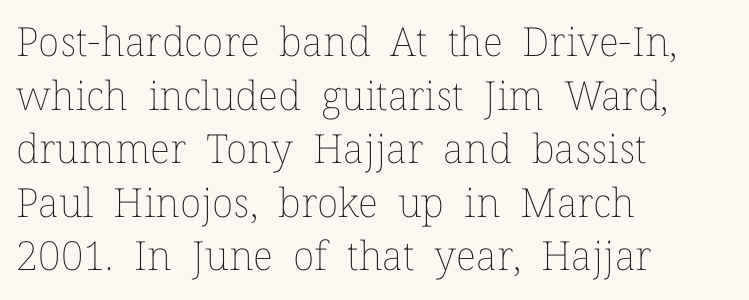
Q: Is the text bold? A: No.
Q: Is the text italic (slanted)? A: No, it is upright.
Q: Is the text underlined? A: No.
Q: How is the paragraph aligned? A: Left-aligned.
Q: Is the spacing between letters normal or unusually wide? A: Normal.
Q: Is the spacing between lines tight, normal or loose? A: Normal.
Q: Width (condensed, normal, or wide)? A: Normal.
Q: Stroke contrast? A: Low.
Q: x-height? A: Medium.
Q: Monospaced? A: No.
